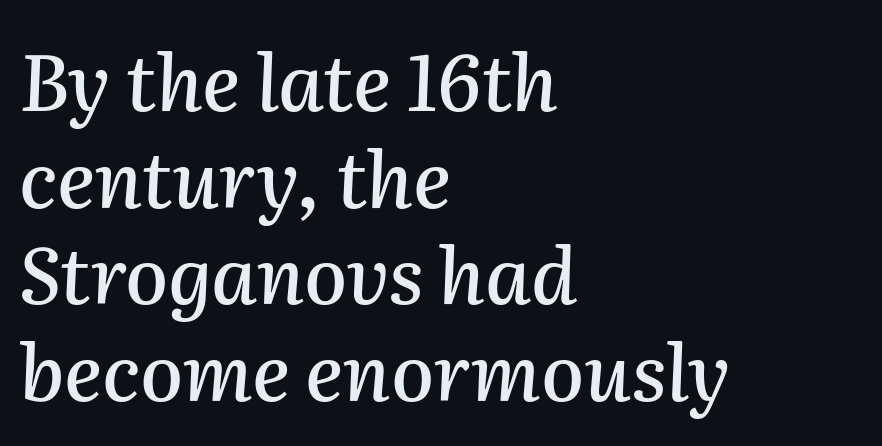
Every character sits at an angle, as italics do. Is this a fixed-width face? No — the glyphs have proportional, varying widths. The tracking reads as untouched default to a designer's eye. Where is the straight margin? On the left. Check the space under the baseline: it is left empty.
